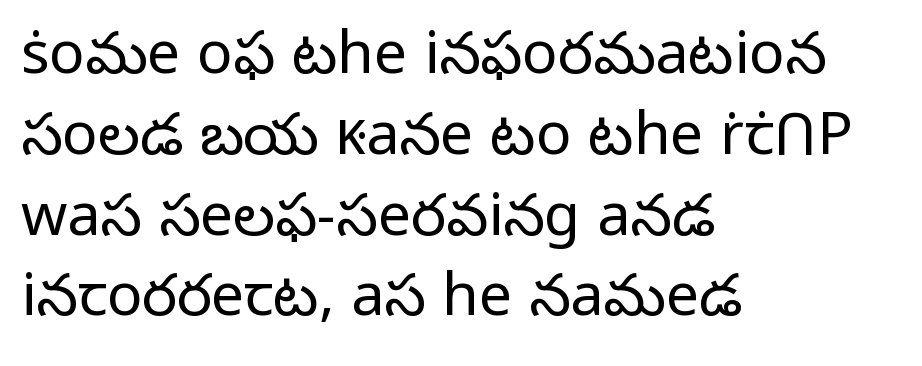
Q: Is the text bold? A: No.
Q: Is the text italic (slanted)? A: No, it is upright.
Q: Is the typeface a serif or a sans-serif typeface? A: Sans-serif.
Q: Is the text underlined? A: No.
Q: How is the paragraph aligned? A: Left-aligned.
Q: Is the spacing between letters normal or unusually wide? A: Normal.
Q: Is the spacing between lines tight, normal or loose? A: Normal.
Q: Width (condensed, normal, or wide)? A: Normal.
Q: Stroke contrast? A: Low.
Q: x-height? A: Medium.
Q: Monospaced? A: No.
